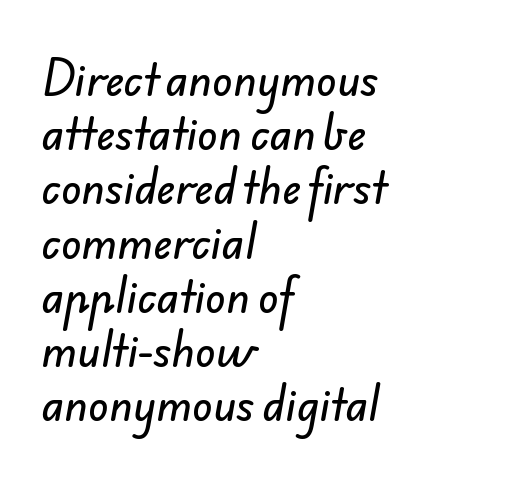
{"serif": "no", "width": "normal", "stroke_contrast": "low", "x_height": "small", "monospaced": "no", "underline": "no", "align": "left", "line_spacing": "normal", "line_spacing_ratio": 1.29, "letter_spacing": "normal", "letter_spacing_em": 0.0, "glyph_px": 42}
